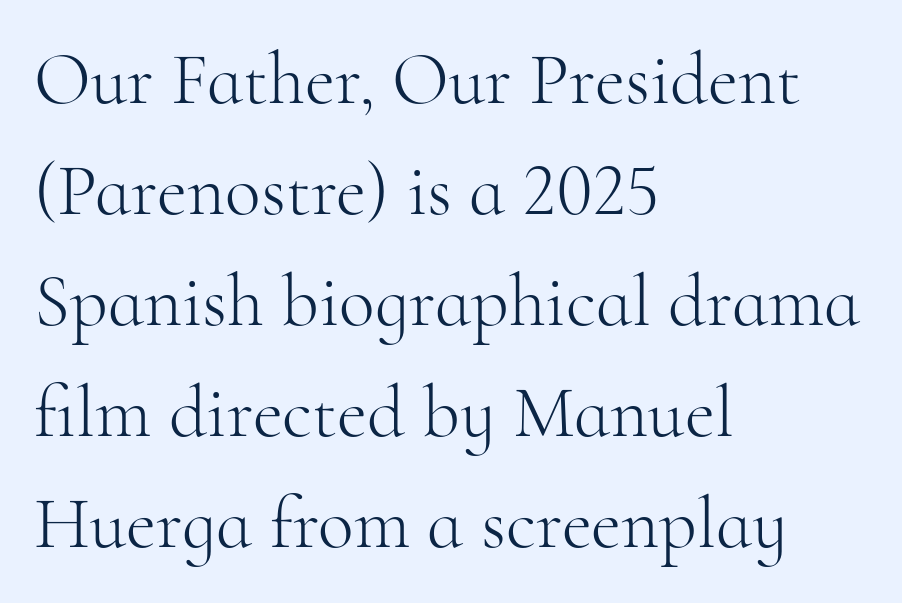
Q: Is the text bold? A: No.
Q: Is the text italic (slanted)? A: No, it is upright.
Q: Is the typeface a serif or a sans-serif typeface? A: Serif.
Q: Is the text underlined? A: No.
Q: How is the paragraph aligned? A: Left-aligned.
Q: Is the spacing between letters normal or unusually wide? A: Normal.
Q: Is the spacing between lines tight, normal or loose? A: Normal.
Q: Width (condensed, normal, or wide)? A: Normal.
Q: Stroke contrast? A: High.
Q: x-height? A: Small.
Q: Monospaced? A: No.
